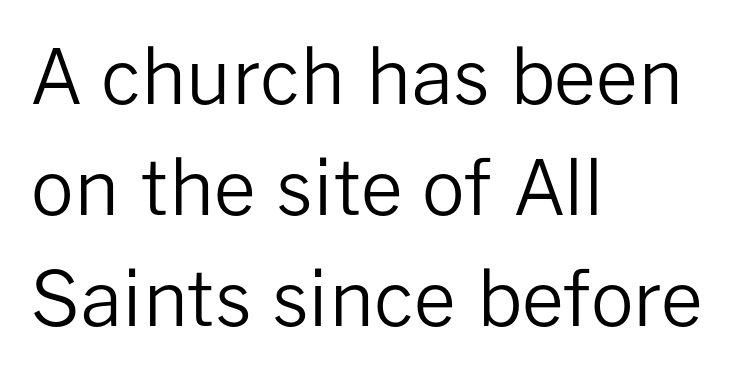
This is not heavy type; no bold has been used. Ascenders rise straight up at ninety degrees. A bare baseline throughout the passage. Spacing verdict: proportional, widths tailored to each character.
